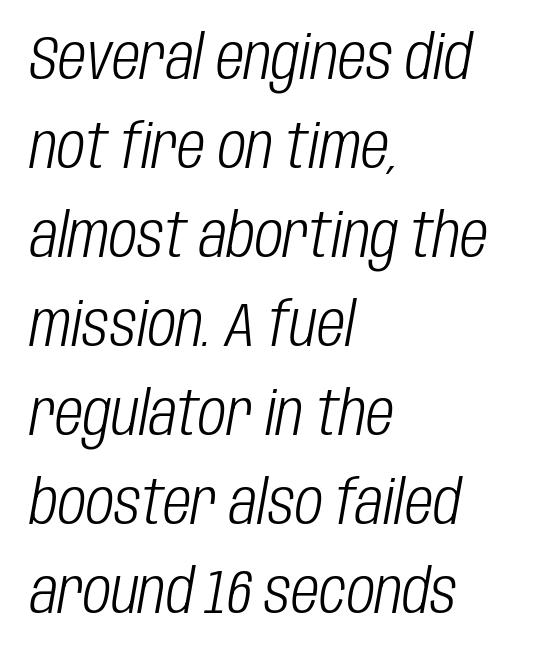
{"italic": "yes", "lean": "right", "slant_degrees": 10, "bold": "no", "weight": "light", "width": "condensed", "stroke_contrast": "low", "x_height": "large", "monospaced": "no", "underline": "no", "align": "left", "line_spacing": "normal", "line_spacing_ratio": 1.46, "letter_spacing": "normal", "letter_spacing_em": 0.0, "glyph_px": 61}
